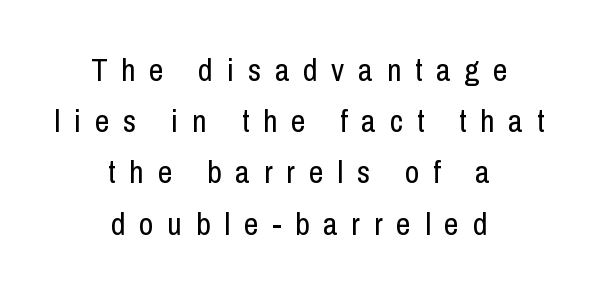
{"serif": "no", "italic": "no", "bold": "no", "weight": "regular", "width": "condensed", "stroke_contrast": "low", "x_height": "medium", "monospaced": "no", "underline": "no", "align": "center", "line_spacing": "normal", "line_spacing_ratio": 1.6, "letter_spacing": "wide", "letter_spacing_em": 0.43, "glyph_px": 32}
